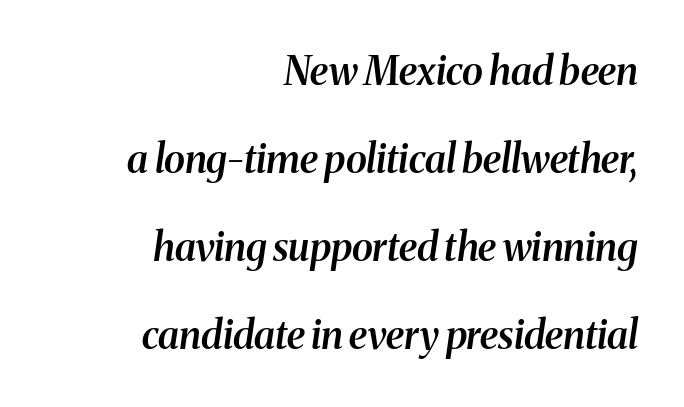
Think of a printed novel: that variable character pitch is what you see here. Right-aligned paragraph, ragged on the left. The zone under the glyphs is completely vacant. Letter spacing: default. If you drew a line through each stem, it would be angled. Typographically, this falls in the serif category.
